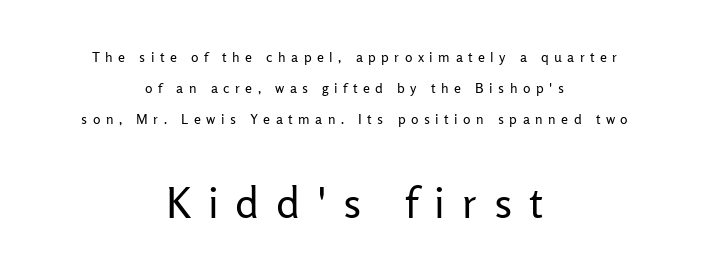
Q: Is the text bold? A: No.
Q: Is the text italic (slanted)? A: No, it is upright.
Q: Is the typeface a serif or a sans-serif typeface? A: Sans-serif.
Q: Is the text underlined? A: No.
Q: How is the paragraph aligned? A: Centered.
Q: Is the spacing between letters normal or unusually wide? A: Unusually wide.
Q: Is the spacing between lines tight, normal or loose? A: Loose.
Q: Which block of text is set in a larger size, the first (top) or the second (bottom)? A: The second (bottom) one.
Q: Width (condensed, normal, or wide)? A: Normal.
Q: Stroke contrast? A: Low.
Q: x-height? A: Medium.
Q: Monospaced? A: No.
